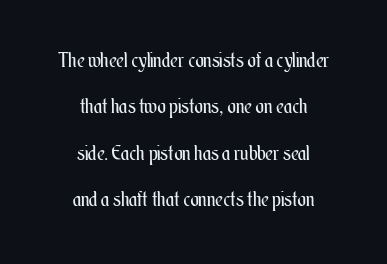
These lines stack symmetrically, like a column narrowing and widening about its center. No letter is thick-stroked: the sample isn't bold. The letters stand upright; this is a roman face. Each new line begins a long way beneath the previous one. Look at the tracking — it's just the regular setting, nothing added.
